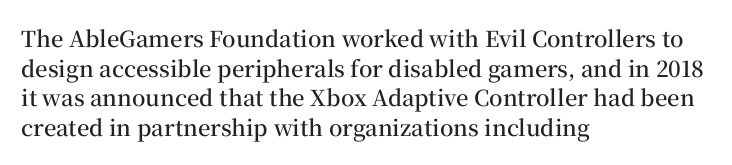
The image shows 22 px text type, upright; set left-aligned, normal line spacing (1.35x), normal letter spacing, not underlined.
